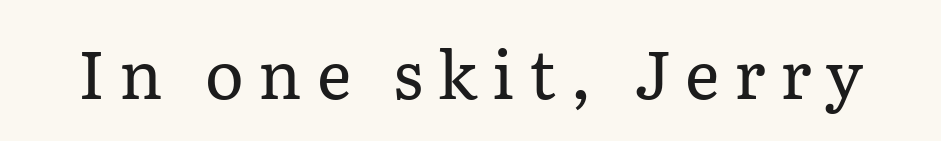
{"serif": "yes", "italic": "no", "bold": "no", "weight": "regular", "width": "normal", "stroke_contrast": "low", "x_height": "medium", "monospaced": "no", "underline": "no", "letter_spacing": "wide", "letter_spacing_em": 0.22, "glyph_px": 66}
